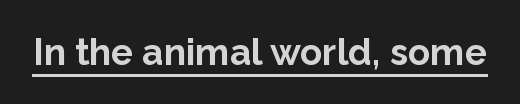
Q: Is the text bold? A: Yes.
Q: Is the text italic (slanted)? A: No, it is upright.
Q: Is the typeface a serif or a sans-serif typeface? A: Sans-serif.
Q: Is the text underlined? A: Yes.
Q: Is the spacing between letters normal or unusually wide? A: Normal.
Q: Width (condensed, normal, or wide)? A: Normal.
Q: Stroke contrast? A: Low.
Q: x-height? A: Medium.
Q: Monospaced? A: No.
